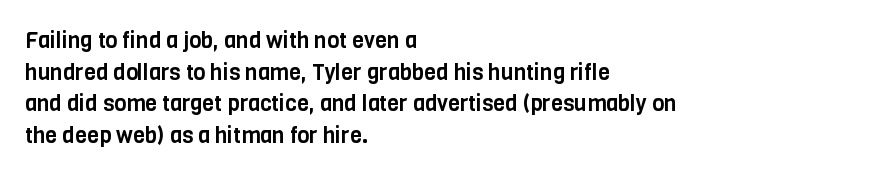
Q: Is the text italic (slanted)? A: No, it is upright.
Q: Is the text underlined? A: No.
Q: How is the paragraph aligned? A: Left-aligned.
Q: Is the spacing between letters normal or unusually wide? A: Normal.
Q: Is the spacing between lines tight, normal or loose? A: Normal.
